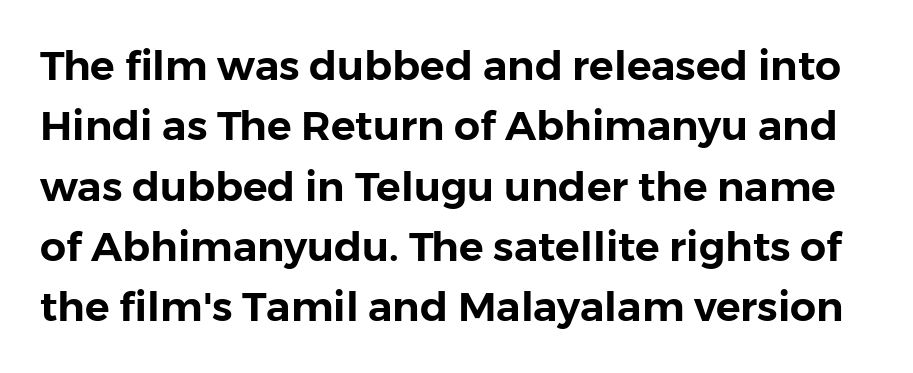
{"serif": "no", "italic": "no", "width": "normal", "stroke_contrast": "low", "x_height": "medium", "monospaced": "no", "underline": "no", "line_spacing": "normal", "line_spacing_ratio": 1.47, "letter_spacing": "normal", "letter_spacing_em": 0.0, "glyph_px": 41}
